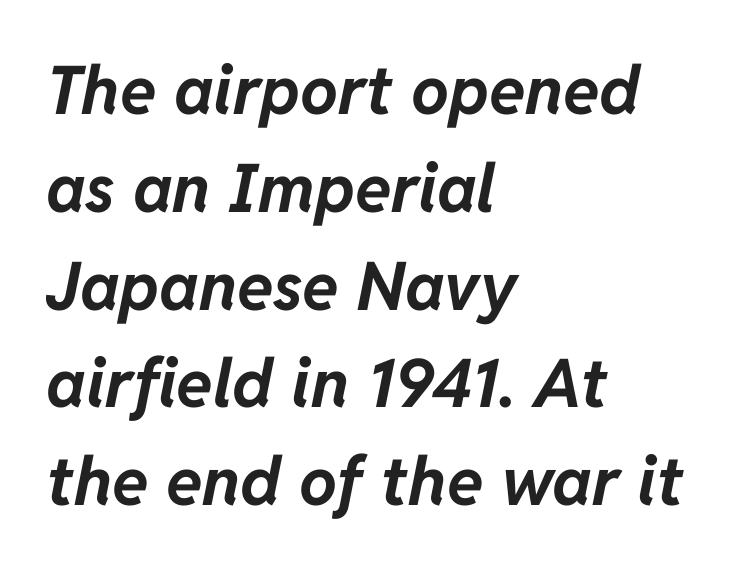
{"italic": "yes", "lean": "right", "slant_degrees": 11, "bold": "yes", "weight": "bold", "width": "normal", "stroke_contrast": "low", "x_height": "medium", "monospaced": "no", "underline": "no", "align": "left", "line_spacing": "normal", "line_spacing_ratio": 1.46, "letter_spacing": "normal", "letter_spacing_em": 0.0, "glyph_px": 67}
